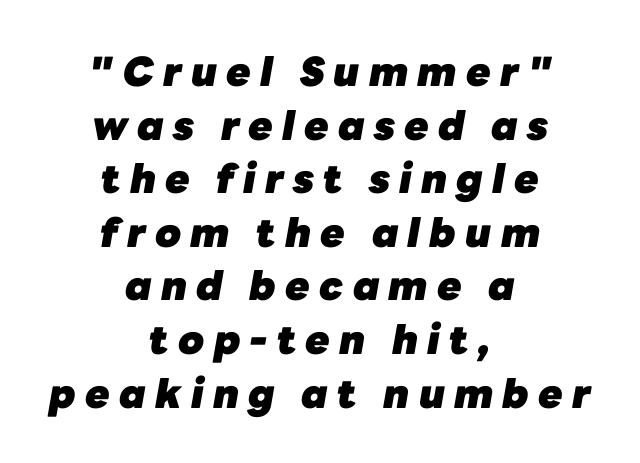
{"italic": "yes", "lean": "right", "slant_degrees": 10, "bold": "yes", "weight": "heavy", "width": "normal", "stroke_contrast": "low", "x_height": "medium", "monospaced": "no", "underline": "no", "align": "center", "line_spacing": "normal", "line_spacing_ratio": 1.34, "letter_spacing": "wide", "letter_spacing_em": 0.23, "glyph_px": 40}
